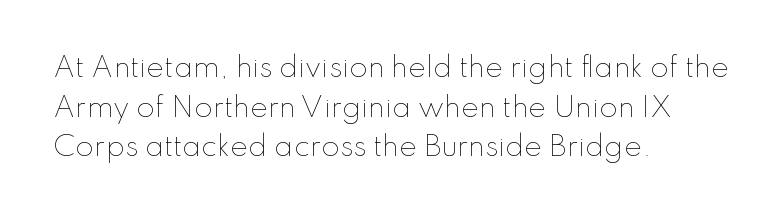
Notice how descenders clear the ascenders below comfortably — that's standard leading. Inter-character spacing is left at the font's built-in metrics. Bare-footed words on every line. The strokes are not fattened; the text isn't bold. A student would call this left alignment; a typographer would say flush left, rag right.
